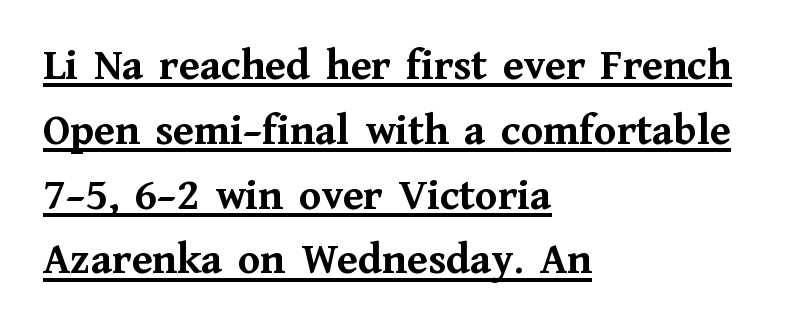
{"serif": "yes", "italic": "no", "bold": "yes", "weight": "semibold", "width": "normal", "stroke_contrast": "medium", "x_height": "medium", "monospaced": "no", "underline": "yes", "align": "left", "line_spacing": "normal", "line_spacing_ratio": 1.44, "letter_spacing": "normal", "letter_spacing_em": 0.0, "glyph_px": 45}
